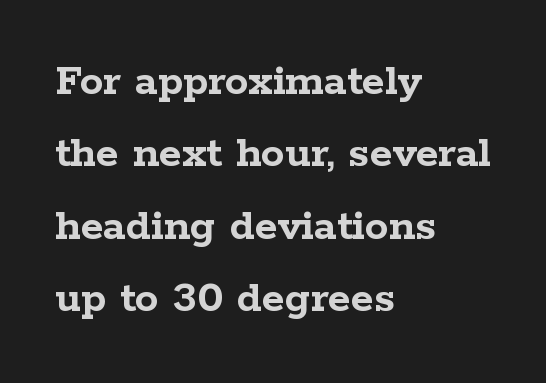
The image shows 47 px semibold, wide serif type, upright; set left-aligned, normal line spacing (1.54x), normal letter spacing, not underlined; low stroke contrast and a medium x-height.
